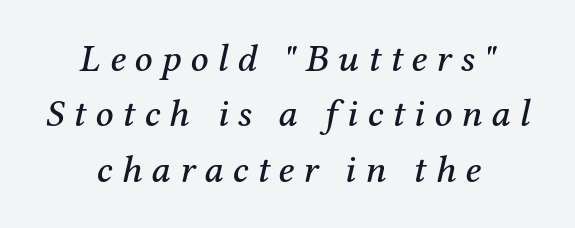
{"serif": "yes", "italic": "yes", "lean": "right", "slant_degrees": 12, "width": "normal", "stroke_contrast": "medium", "x_height": "medium", "monospaced": "no", "underline": "no", "align": "center", "line_spacing": "normal", "line_spacing_ratio": 1.42, "letter_spacing": "wide", "letter_spacing_em": 0.23, "glyph_px": 39}
